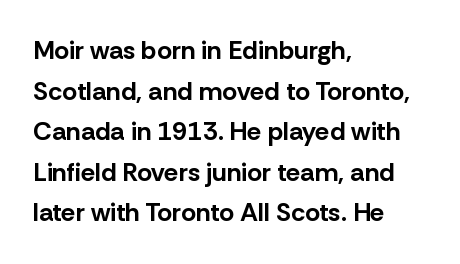
Q: Is the text bold? A: Yes.
Q: Is the text italic (slanted)? A: No, it is upright.
Q: Is the text underlined? A: No.
Q: How is the paragraph aligned? A: Left-aligned.
Q: Is the spacing between letters normal or unusually wide? A: Normal.
Q: Is the spacing between lines tight, normal or loose? A: Normal.
